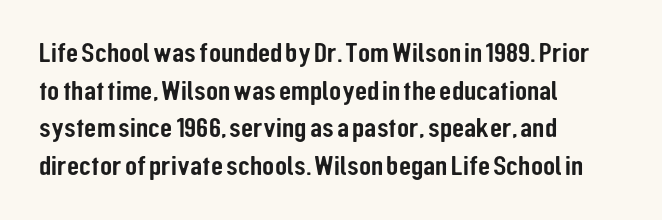
The image shows 28 px condensed sans-serif type, upright; set left-aligned, normal line spacing (1.34x), normal letter spacing, not underlined; low stroke contrast and a medium x-height.
